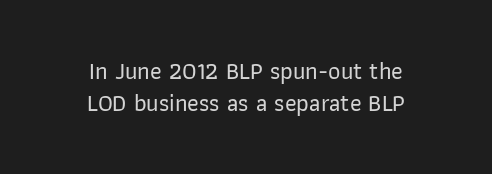
{"italic": "no", "underline": "no", "align": "center", "line_spacing": "normal", "line_spacing_ratio": 1.35, "letter_spacing": "normal", "letter_spacing_em": 0.0, "glyph_px": 24}
